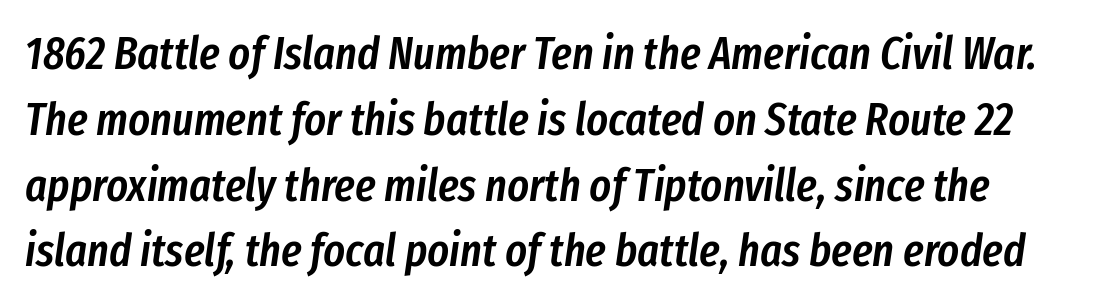
{"italic": "yes", "lean": "right", "slant_degrees": 8, "bold": "semi", "weight": "semibold", "width": "condensed", "stroke_contrast": "low", "x_height": "medium", "monospaced": "no", "underline": "no", "line_spacing": "normal", "line_spacing_ratio": 1.43, "letter_spacing": "normal", "letter_spacing_em": 0.0, "glyph_px": 46}
